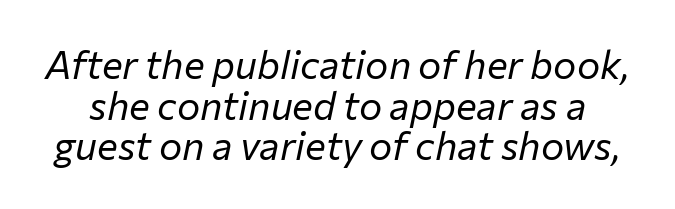
Interline gaps are noticeably narrow in this sample. Tracking value appears to be zero — textbook default spacing. Each letter keeps its own natural width here, so spacing adapts to shape. Compared with ordinary roman type, these characters are visibly tilted.
